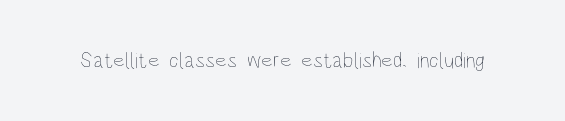
Q: Is the text bold? A: No.
Q: Is the text italic (slanted)? A: No, it is upright.
Q: Is the text underlined? A: No.
Q: Is the spacing between letters normal or unusually wide? A: Normal.
